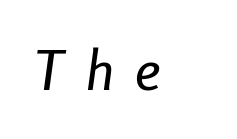
Q: Is the text italic (slanted)? A: Yes, it leans right by about 8 degrees.
Q: Is the text underlined? A: No.
Q: Is the spacing between letters normal or unusually wide? A: Unusually wide.
Q: Width (condensed, normal, or wide)? A: Condensed.
Q: Stroke contrast? A: Low.
Q: x-height? A: Medium.
Q: Monospaced? A: No.
